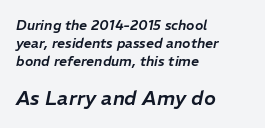
{"italic": "yes", "lean": "right", "slant_degrees": 11, "underline": "no", "align": "left", "line_spacing": "normal", "line_spacing_ratio": 1.27, "letter_spacing": "normal", "letter_spacing_em": 0.0, "larger_block": "second", "size_ratio": 1.43, "glyph_px": 20}
